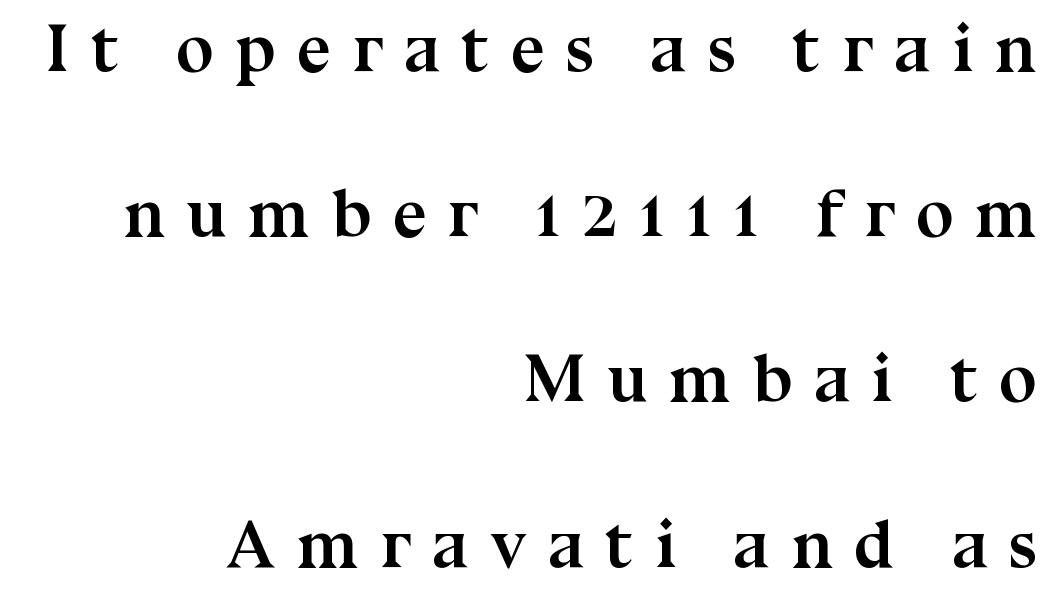
You could not count columns in this text — the font is proportionally spaced. A typesetter would call this leading open, well beyond the default. One-word summary of the alignment: right. Any mark beneath the type? The region is blank. Chunky letters — that's bold for sure. Unlike a clean sans, this face finishes its strokes with serifs.
